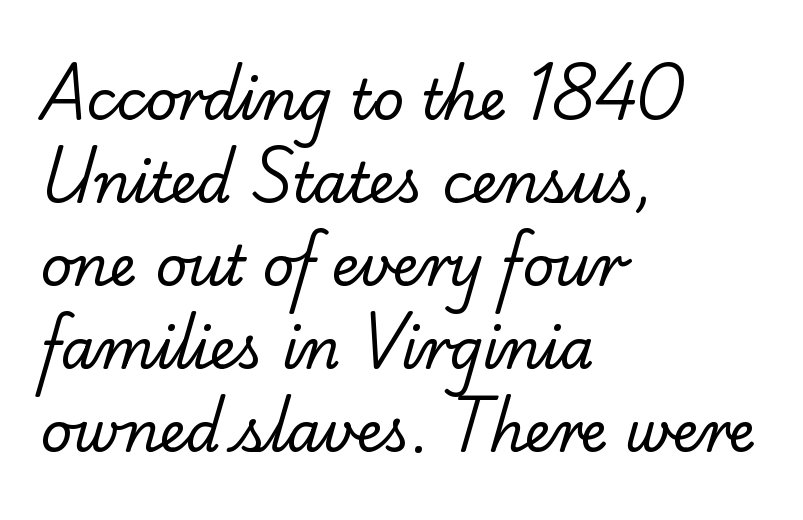
Q: Is the text bold? A: No.
Q: Is the text underlined? A: No.
Q: How is the paragraph aligned? A: Left-aligned.
Q: Is the spacing between letters normal or unusually wide? A: Normal.
Q: Is the spacing between lines tight, normal or loose? A: Normal.
Q: Width (condensed, normal, or wide)? A: Normal.
Q: Stroke contrast? A: Low.
Q: x-height? A: Small.
Q: Monospaced? A: No.
